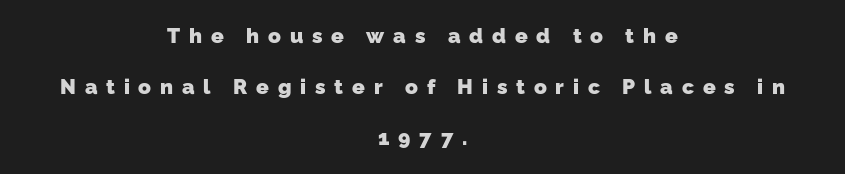
{"bold": "yes", "underline": "no", "align": "center", "line_spacing": "loose", "line_spacing_ratio": 2.43, "letter_spacing": "wide", "letter_spacing_em": 0.42, "glyph_px": 21}
